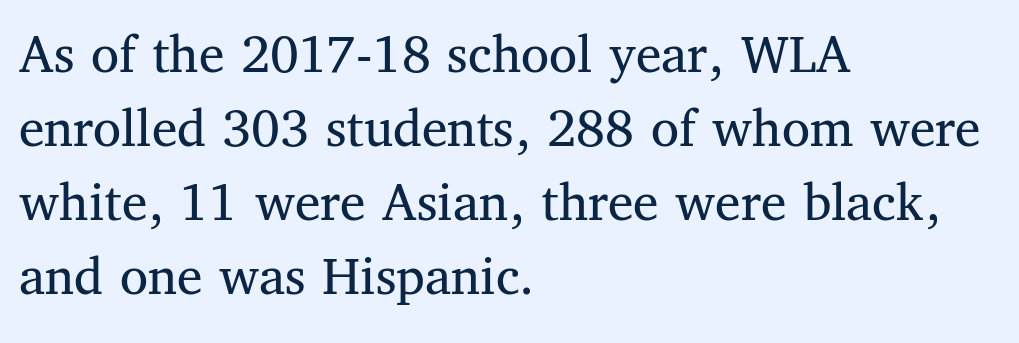
The image shows 57 px regular-weight serif type, upright; set left-aligned, normal line spacing (1.3x), normal letter spacing, not underlined; medium stroke contrast and a medium x-height.
